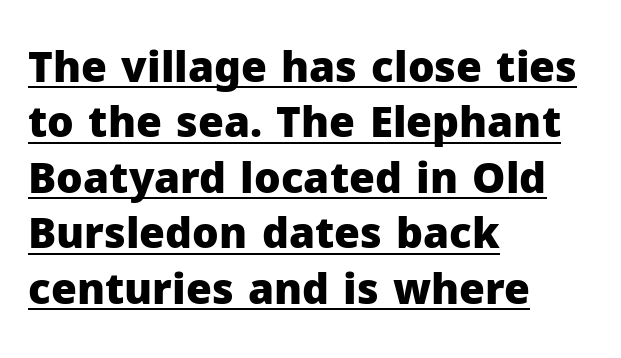
Q: Is the text bold? A: Yes.
Q: Is the text italic (slanted)? A: No, it is upright.
Q: Is the typeface a serif or a sans-serif typeface? A: Sans-serif.
Q: Is the text underlined? A: Yes.
Q: How is the paragraph aligned? A: Left-aligned.
Q: Is the spacing between letters normal or unusually wide? A: Normal.
Q: Is the spacing between lines tight, normal or loose? A: Normal.
Q: Width (condensed, normal, or wide)? A: Normal.
Q: Stroke contrast? A: Low.
Q: x-height? A: Medium.
Q: Monospaced? A: No.
